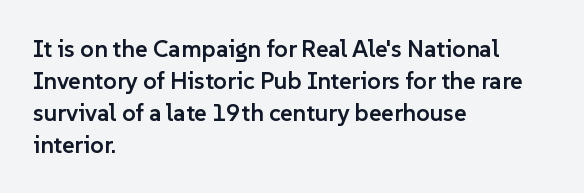
The foot of each line stays bare and open. Weight check: semibold — heavier than regular, not quite bold. Summary of vertical rhythm: regular, with standard interline spacing. Alignment: flush left.
